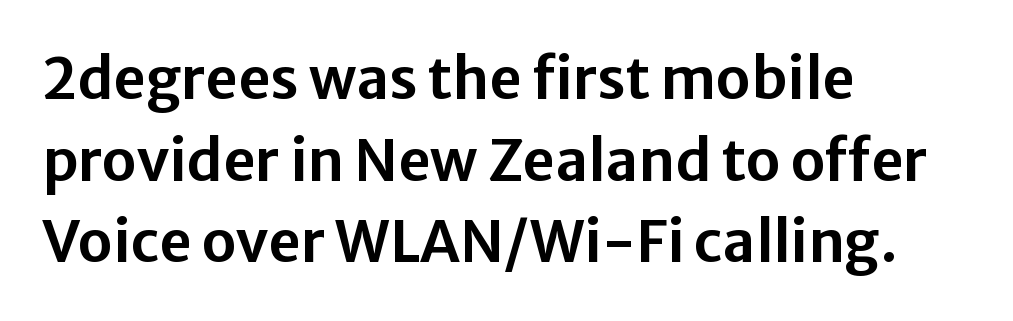
{"serif": "no", "italic": "no", "width": "normal", "stroke_contrast": "low", "x_height": "medium", "monospaced": "no", "underline": "no", "align": "left", "line_spacing": "normal", "line_spacing_ratio": 1.43, "letter_spacing": "normal", "letter_spacing_em": 0.0, "glyph_px": 57}
